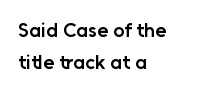
{"italic": "no", "bold": "semi", "underline": "no", "align": "left", "line_spacing": "normal", "line_spacing_ratio": 1.58, "letter_spacing": "normal", "letter_spacing_em": 0.0, "glyph_px": 20}
